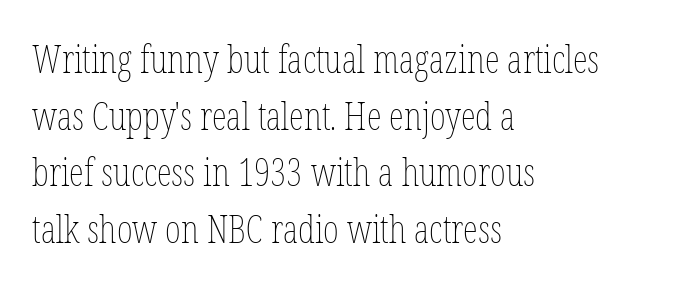
{"italic": "no", "bold": "no", "weight": "thin", "width": "condensed", "stroke_contrast": "low", "x_height": "medium", "monospaced": "no", "underline": "no", "align": "left", "line_spacing": "normal", "line_spacing_ratio": 1.49, "letter_spacing": "normal", "letter_spacing_em": 0.0, "glyph_px": 38}
